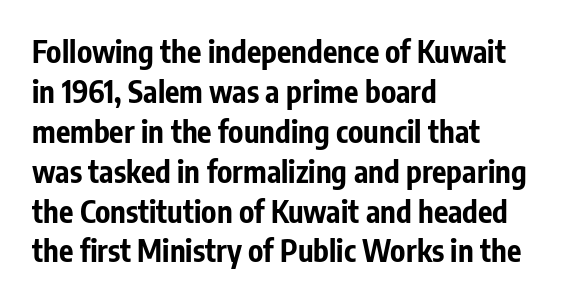
{"serif": "no", "italic": "no", "bold": "yes", "weight": "bold", "width": "condensed", "stroke_contrast": "low", "x_height": "medium", "monospaced": "no", "underline": "no", "align": "left", "line_spacing": "normal", "line_spacing_ratio": 1.33, "letter_spacing": "normal", "letter_spacing_em": 0.0, "glyph_px": 30}
